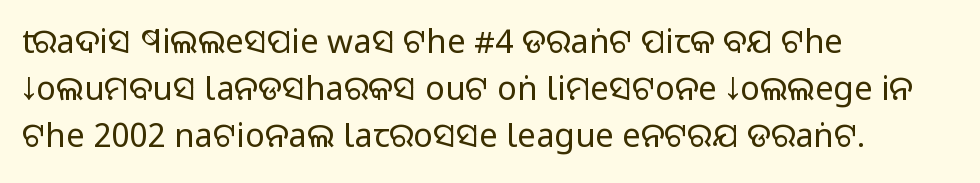
Look at the bottom of the vertical strokes: they stop flat, with no serifs. Heft: none added — not bold. If you drew a ruler down the left edge, every line would touch it. In terms of letterspacing, this is plain default setting. Quick note: interline space is typical. No italicization has been applied; the sample stays upright.
